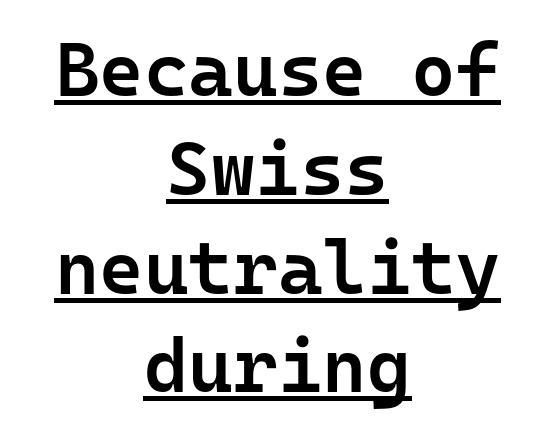
Note the uniform advance width — an 'i' takes as much space as an 'm'. These lines sit exactly where default settings would place them. These lines stack symmetrically, like a column narrowing and widening about its center. Serifs: no, the terminals of the letterforms are clean.
